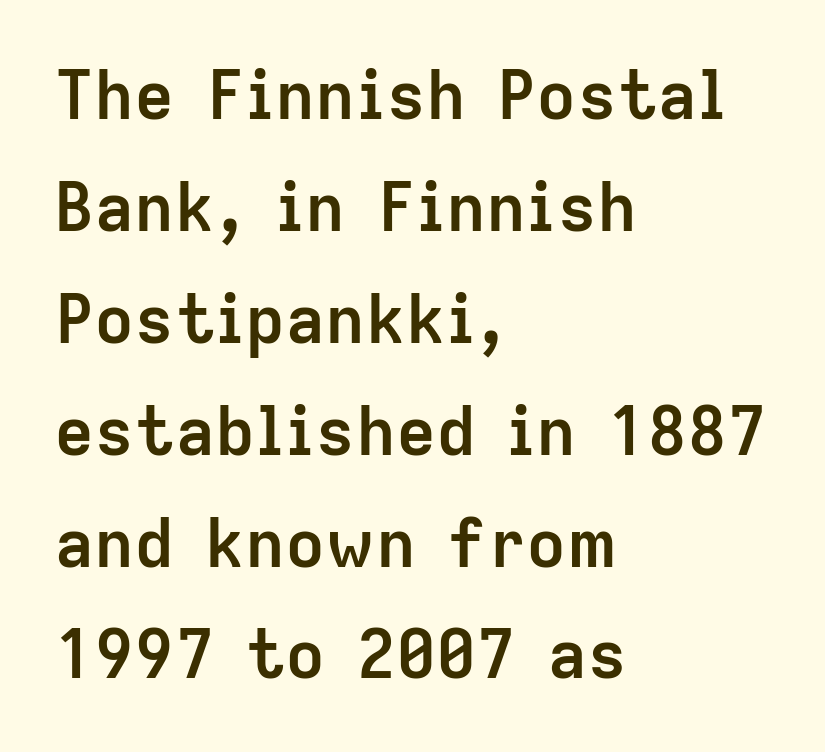
Q: Is the text bold? A: Yes.
Q: Is the text italic (slanted)? A: No, it is upright.
Q: Is the typeface a serif or a sans-serif typeface? A: Sans-serif.
Q: Is the text underlined? A: No.
Q: How is the paragraph aligned? A: Left-aligned.
Q: Is the spacing between letters normal or unusually wide? A: Normal.
Q: Is the spacing between lines tight, normal or loose? A: Normal.
Q: Width (condensed, normal, or wide)? A: Normal.
Q: Stroke contrast? A: Low.
Q: x-height? A: Medium.
Q: Monospaced? A: No.
